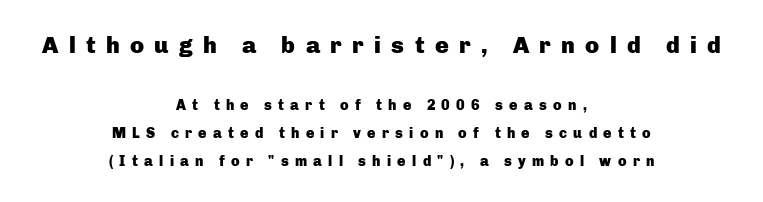
Q: Is the text bold? A: Yes.
Q: Is the text italic (slanted)? A: No, it is upright.
Q: Is the text underlined? A: No.
Q: How is the paragraph aligned? A: Centered.
Q: Is the spacing between letters normal or unusually wide? A: Unusually wide.
Q: Is the spacing between lines tight, normal or loose? A: Loose.
Q: Which block of text is set in a larger size, the first (top) or the second (bottom)? A: The first (top) one.
